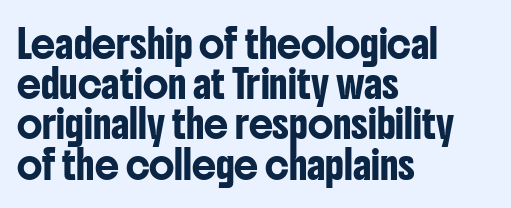
Q: Is the text italic (slanted)? A: No, it is upright.
Q: Is the text underlined? A: No.
Q: How is the paragraph aligned? A: Left-aligned.
Q: Is the spacing between letters normal or unusually wide? A: Normal.
Q: Is the spacing between lines tight, normal or loose? A: Normal.
